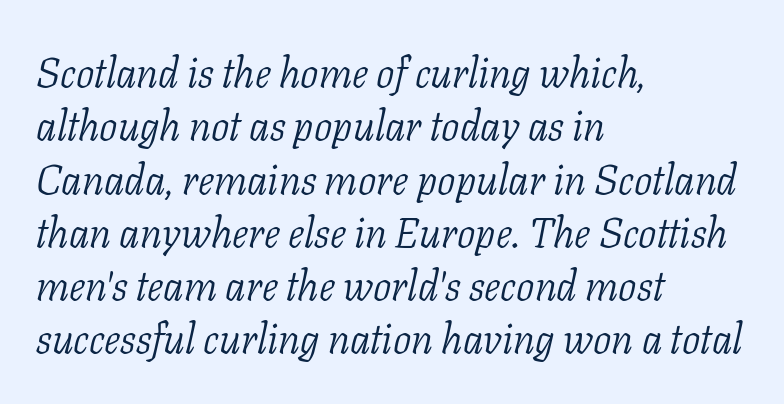
Q: Is the text bold? A: No.
Q: Is the text italic (slanted)? A: Yes, it leans right by about 11 degrees.
Q: Is the typeface a serif or a sans-serif typeface? A: Serif.
Q: Is the text underlined? A: No.
Q: How is the paragraph aligned? A: Left-aligned.
Q: Is the spacing between letters normal or unusually wide? A: Normal.
Q: Is the spacing between lines tight, normal or loose? A: Normal.
Q: Width (condensed, normal, or wide)? A: Normal.
Q: Stroke contrast? A: Low.
Q: x-height? A: Medium.
Q: Monospaced? A: No.
